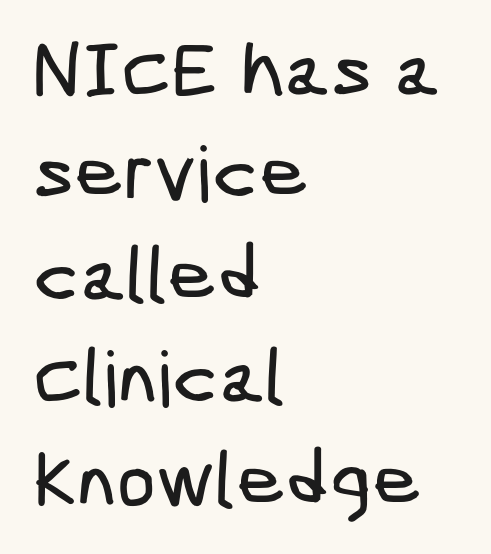
The image shows 77 px condensed sans-serif type; set left-aligned, normal line spacing (1.33x), normal letter spacing, not underlined; low stroke contrast and a medium x-height.
